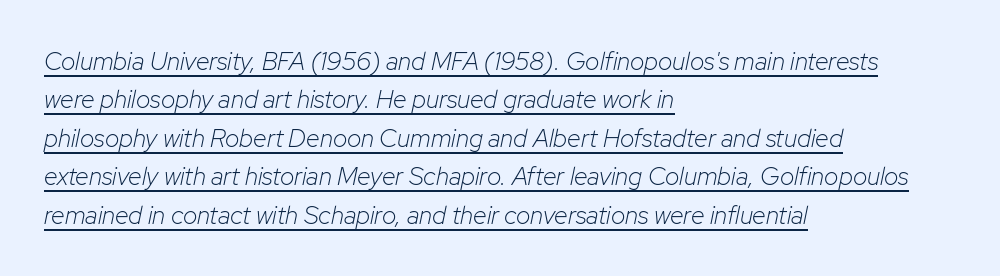
The characters are drawn with everyday or finer stroke widths. Regular leading. Like a heading marked for emphasis, these lines bear an underscore. Each word holds together tightly as a unit, with standard inter-letter gaps. Reading down the block, your eye returns to a fixed left position each line. Style check: oblique.
